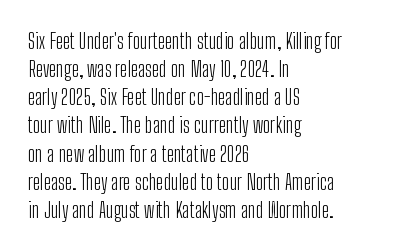
Visually the block forms a straight wall on the left and a jagged coastline on the right. Style check: upright. Bold? No — there's no thickening of the strokes. Notice how descenders clear the ascenders below comfortably — that's standard leading. Each word holds together tightly as a unit, with standard inter-letter gaps.
